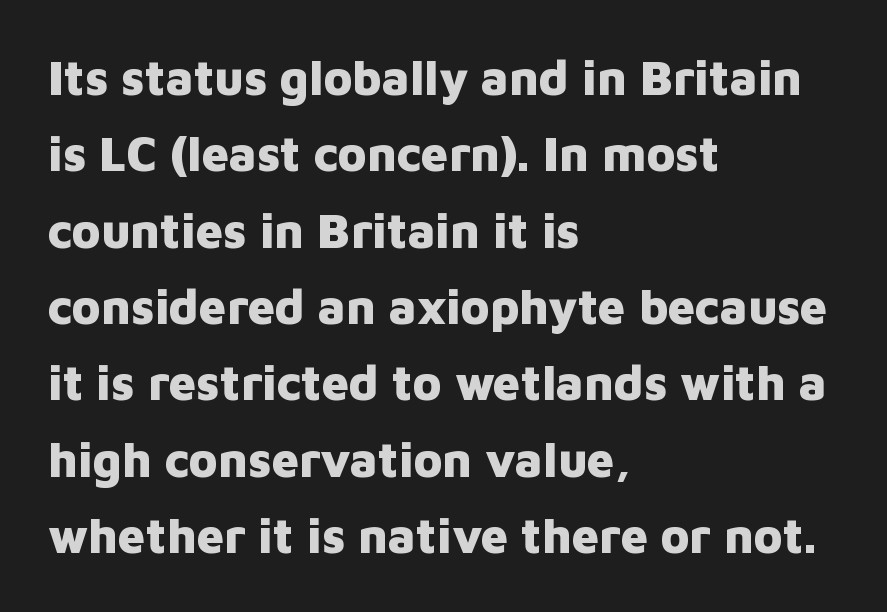
Q: Is the text bold? A: Yes.
Q: Is the text italic (slanted)? A: No, it is upright.
Q: Is the typeface a serif or a sans-serif typeface? A: Sans-serif.
Q: Is the text underlined? A: No.
Q: How is the paragraph aligned? A: Left-aligned.
Q: Is the spacing between letters normal or unusually wide? A: Normal.
Q: Is the spacing between lines tight, normal or loose? A: Normal.
Q: Width (condensed, normal, or wide)? A: Normal.
Q: Stroke contrast? A: Low.
Q: x-height? A: Medium.
Q: Monospaced? A: No.
